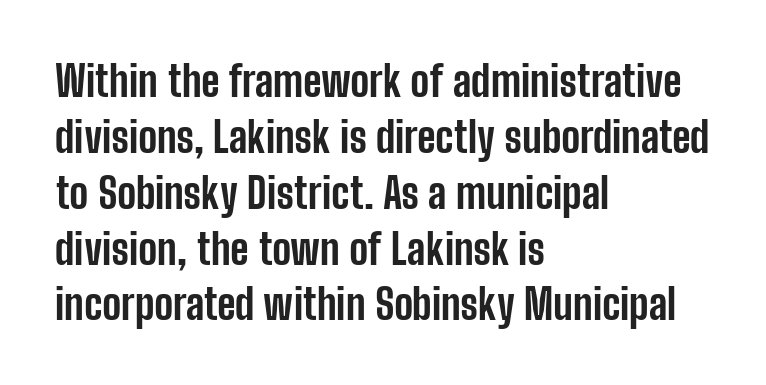
{"serif": "no", "italic": "no", "bold": "yes", "weight": "bold", "width": "condensed", "stroke_contrast": "low", "x_height": "medium", "monospaced": "no", "underline": "no", "align": "left", "line_spacing": "normal", "line_spacing_ratio": 1.33, "letter_spacing": "normal", "letter_spacing_em": 0.0, "glyph_px": 42}
